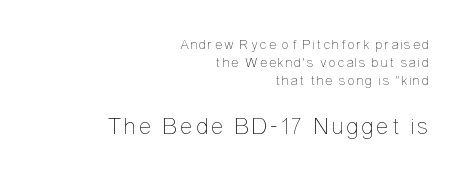
Q: Is the text bold? A: No.
Q: Is the text italic (slanted)? A: No, it is upright.
Q: Is the text underlined? A: No.
Q: How is the paragraph aligned? A: Right-aligned.
Q: Is the spacing between lines tight, normal or loose? A: Normal.
Q: Which block of text is set in a larger size, the first (top) or the second (bottom)? A: The second (bottom) one.
